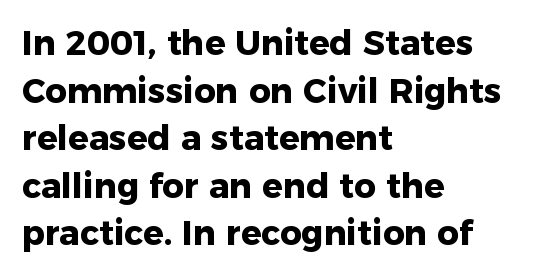
Q: Is the text bold? A: Yes.
Q: Is the text italic (slanted)? A: No, it is upright.
Q: Is the typeface a serif or a sans-serif typeface? A: Sans-serif.
Q: Is the text underlined? A: No.
Q: How is the paragraph aligned? A: Left-aligned.
Q: Is the spacing between letters normal or unusually wide? A: Normal.
Q: Is the spacing between lines tight, normal or loose? A: Normal.
Q: Width (condensed, normal, or wide)? A: Normal.
Q: Stroke contrast? A: Low.
Q: x-height? A: Medium.
Q: Monospaced? A: No.
